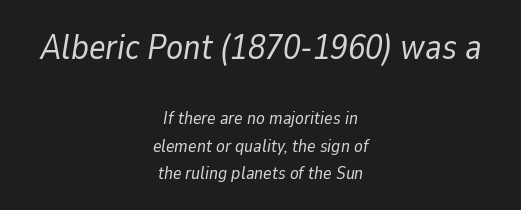
{"italic": "yes", "lean": "right", "slant_degrees": 9, "bold": "no", "weight": "regular", "width": "normal", "stroke_contrast": "low", "x_height": "medium", "monospaced": "no", "underline": "no", "align": "center", "line_spacing": "normal", "line_spacing_ratio": 1.54, "letter_spacing": "normal", "letter_spacing_em": 0.0, "larger_block": "first", "size_ratio": 1.94, "glyph_px": 35}
